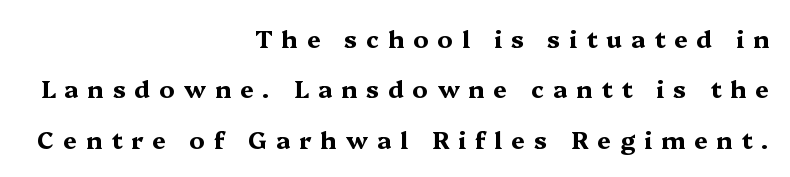
Q: Is the text bold? A: Yes.
Q: Is the text italic (slanted)? A: No, it is upright.
Q: Is the text underlined? A: No.
Q: How is the paragraph aligned? A: Right-aligned.
Q: Is the spacing between letters normal or unusually wide? A: Unusually wide.
Q: Is the spacing between lines tight, normal or loose? A: Loose.
